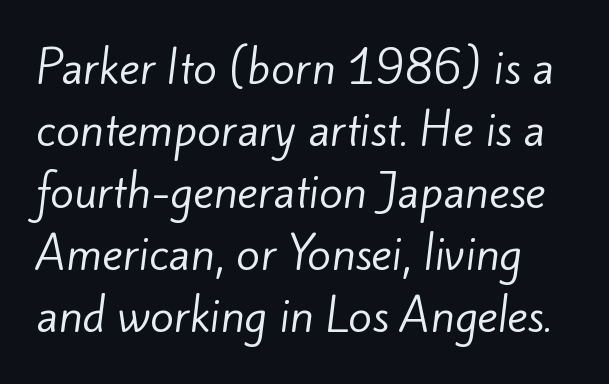
{"serif": "no", "bold": "no", "weight": "regular", "width": "normal", "stroke_contrast": "low", "x_height": "small", "monospaced": "no", "underline": "no", "line_spacing": "normal", "line_spacing_ratio": 1.44, "letter_spacing": "normal", "letter_spacing_em": 0.0, "glyph_px": 43}
